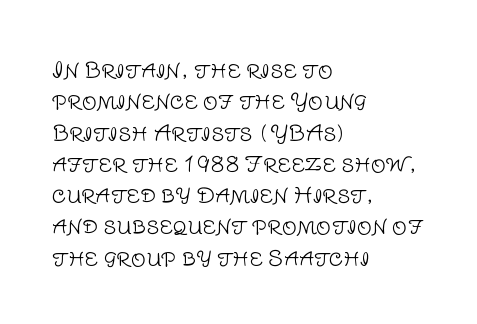
Honestly, the row spacing looks completely unremarkable. These lines keep a tight, regular rhythm from letter to letter. These lines stack with their left ends in a neat column.
